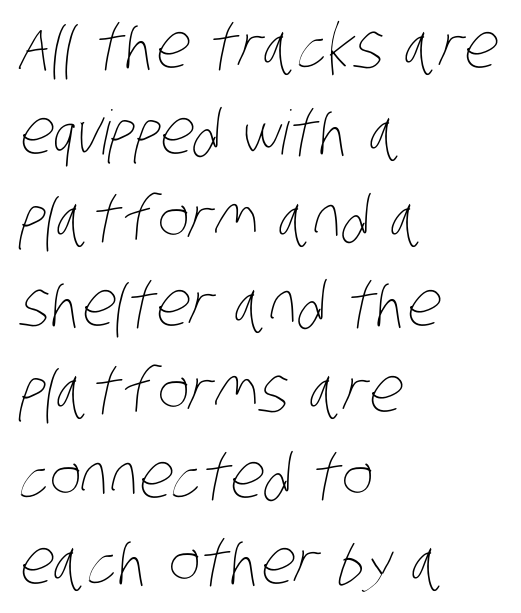
The image shows 61 px thin, condensed type; set left-aligned, normal line spacing (1.41x), normal letter spacing, not underlined; low stroke contrast and a large x-height.
